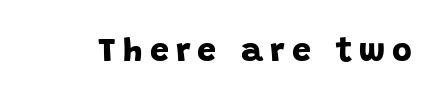
The image shows 34 px bold sans-serif type; set unusually wide letter spacing (+0.21 em), not underlined; low stroke contrast and a large x-height.
